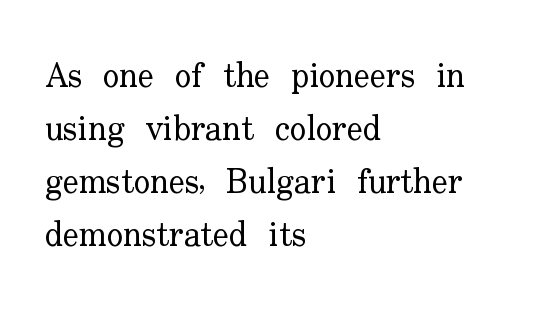
Q: Is the text bold? A: No.
Q: Is the text italic (slanted)? A: No, it is upright.
Q: Is the typeface a serif or a sans-serif typeface? A: Serif.
Q: Is the text underlined? A: No.
Q: How is the paragraph aligned? A: Left-aligned.
Q: Is the spacing between letters normal or unusually wide? A: Normal.
Q: Is the spacing between lines tight, normal or loose? A: Normal.
Q: Width (condensed, normal, or wide)? A: Normal.
Q: Stroke contrast? A: Low.
Q: x-height? A: Small.
Q: Monospaced? A: No.
